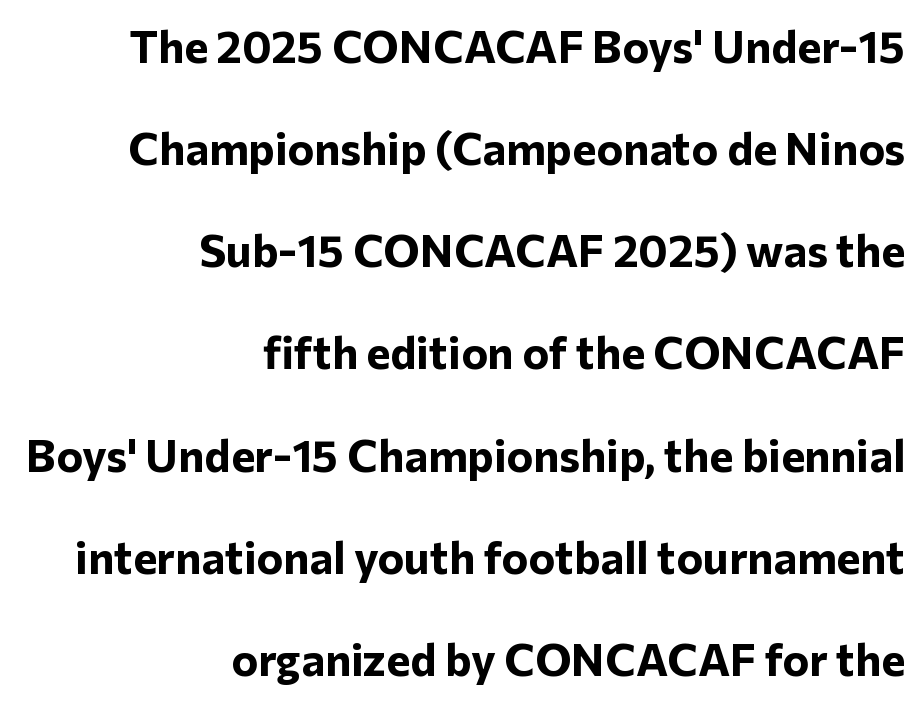
The image shows 45 px bold sans-serif type, upright; set right-aligned, loose line spacing (2.27x), normal letter spacing, not underlined; low stroke contrast and a medium x-height.
